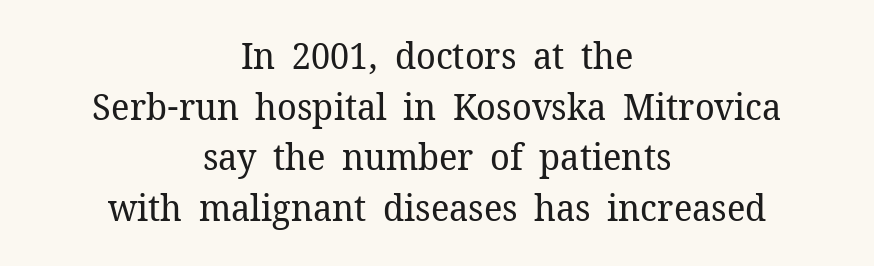
The image shows 37 px regular-weight serif type, upright; set centered, normal line spacing (1.37x), normal letter spacing, not underlined; low stroke contrast and a medium x-height.
